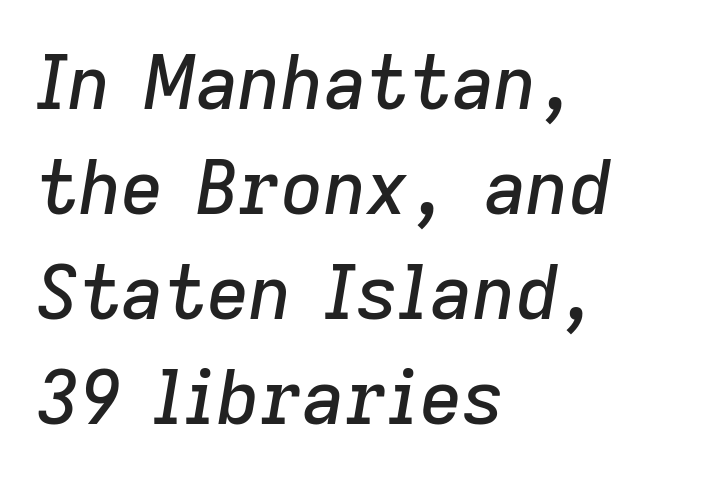
Looks like regular typesetting: each glyph gets only the width it needs. Lines of text with bare space underneath. Vertical spacing — default. The whole block is typeset with a tilt. Is the letter spacing exaggerated? No — it looks like the ordinary default.
